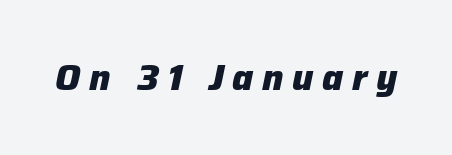
{"italic": "yes", "lean": "right", "slant_degrees": 12, "bold": "yes", "weight": "heavy", "width": "normal", "stroke_contrast": "low", "x_height": "medium", "monospaced": "no", "underline": "no", "letter_spacing": "wide", "letter_spacing_em": 0.24, "glyph_px": 36}
